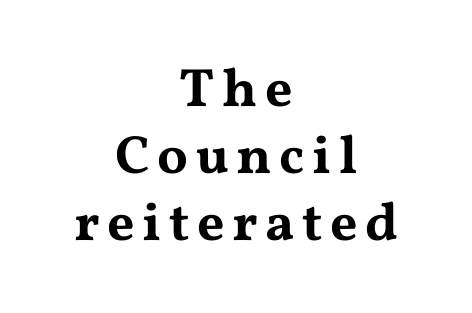
The passage shown is typeset with a serif family. This rendering uses center alignment, leaving both contours irregular but symmetric. Each letter keeps its own natural width here, so spacing adapts to shape. The typography opts for an upright posture over an oblique one. The gap between lines stays unmarked.
